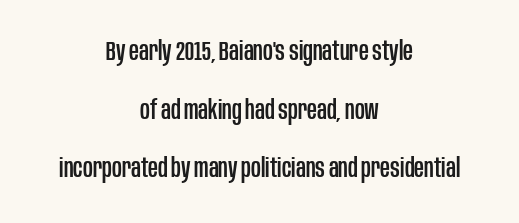
Q: Is the text italic (slanted)? A: No, it is upright.
Q: Is the text underlined? A: No.
Q: How is the paragraph aligned? A: Centered.
Q: Is the spacing between letters normal or unusually wide? A: Normal.
Q: Is the spacing between lines tight, normal or loose? A: Loose.
